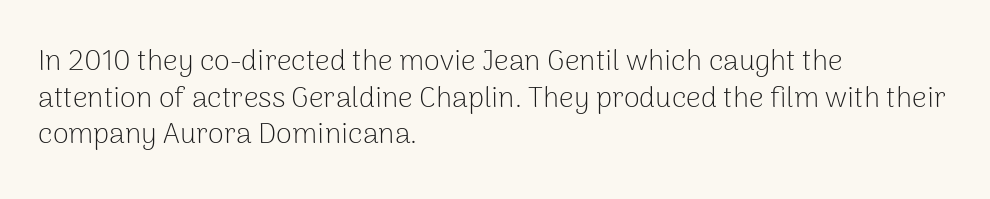
Alignment: flush left. Is the stroke heavy? The answer is a plain regular-or-lighter. These lines are rendered in a variable-pitch font. Lines of text with bare space underneath. Does extra space separate the letters? No, they use regular spacing.
